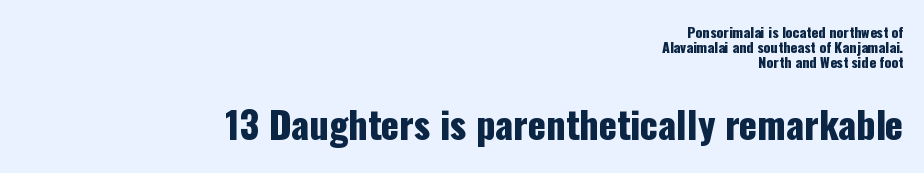
Reading down the column, the eye jumps only a short way to each next line. The rendering anchors every line to the right-hand side. Tracking value appears to be zero — textbook default spacing. Do the characters align in a grid? No, the font is proportional.
